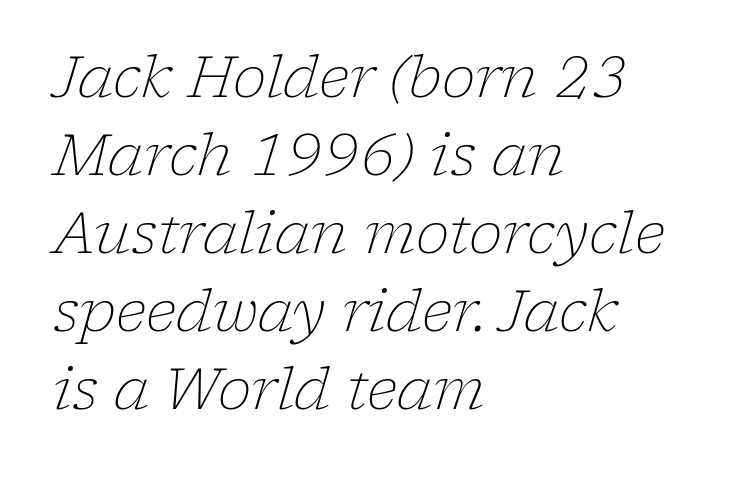
{"serif": "yes", "italic": "yes", "lean": "right", "slant_degrees": 17, "bold": "no", "weight": "light", "width": "normal", "stroke_contrast": "low", "x_height": "medium", "monospaced": "no", "underline": "no", "align": "left", "line_spacing": "normal", "line_spacing_ratio": 1.37, "letter_spacing": "normal", "letter_spacing_em": 0.0, "glyph_px": 57}
